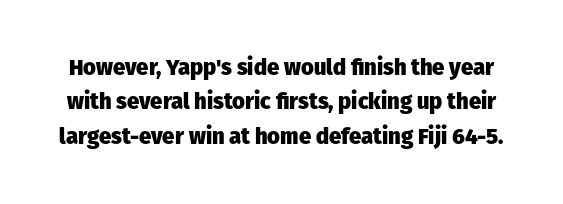
Students, note that the glyphs here touch the page at normal intervals. Strong, thick strokes mark this as bold type. Ascenders rise straight up at ninety degrees. A typesetter would call this leading conventional body-copy spacing. The foot of each line stays bare and open.
